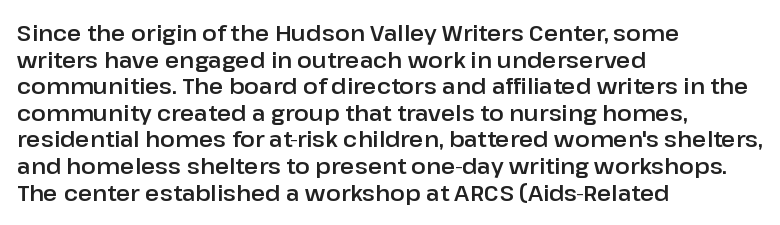
{"italic": "no", "underline": "no", "align": "left", "line_spacing_ratio": 1.21, "letter_spacing": "normal", "letter_spacing_em": 0.0, "glyph_px": 22}
